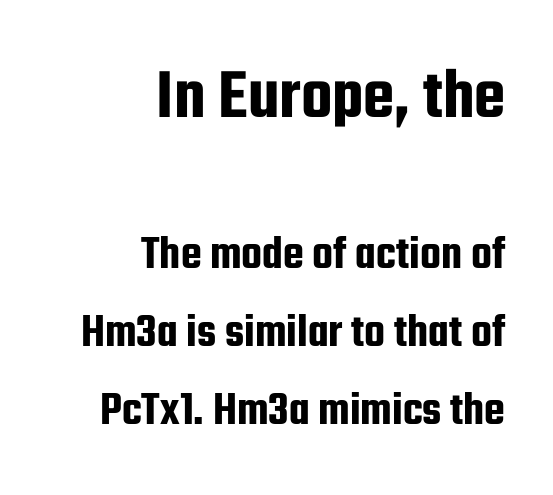
The image shows 72 px condensed sans-serif type, upright; set right-aligned, normal line spacing (1.62x), normal letter spacing, not underlined; the first (top) block is 1.5x larger; low stroke contrast and a medium x-height.
